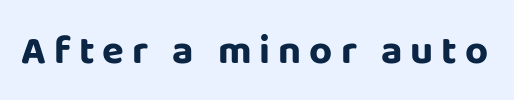
The image shows 40 px bold sans-serif type, upright; set unusually wide letter spacing (+0.2 em), not underlined; low stroke contrast and a large x-height.
